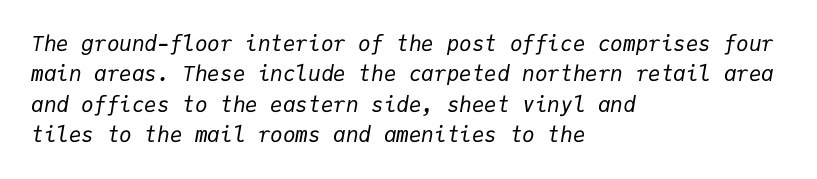
{"italic": "yes", "lean": "right", "slant_degrees": 9, "bold": "no", "underline": "no", "align": "left", "line_spacing": "normal", "line_spacing_ratio": 1.45, "letter_spacing": "normal", "letter_spacing_em": 0.0, "glyph_px": 21}
